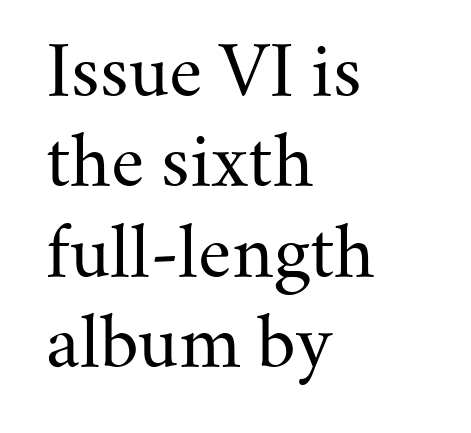
Q: Is the text bold? A: No.
Q: Is the text italic (slanted)? A: No, it is upright.
Q: Is the typeface a serif or a sans-serif typeface? A: Serif.
Q: Is the text underlined? A: No.
Q: How is the paragraph aligned? A: Left-aligned.
Q: Is the spacing between letters normal or unusually wide? A: Normal.
Q: Is the spacing between lines tight, normal or loose? A: Normal.
Q: Width (condensed, normal, or wide)? A: Normal.
Q: Stroke contrast? A: Medium.
Q: x-height? A: Small.
Q: Monospaced? A: No.
